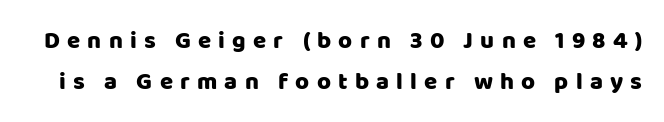
{"italic": "no", "underline": "no", "line_spacing": "normal", "line_spacing_ratio": 1.7, "letter_spacing": "wide", "letter_spacing_em": 0.3, "glyph_px": 24}
